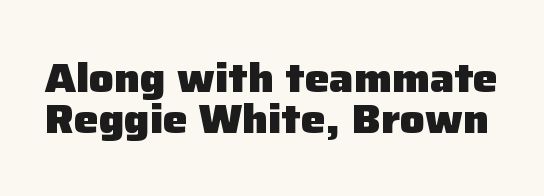
{"serif": "no", "italic": "no", "bold": "yes", "weight": "heavy", "width": "normal", "stroke_contrast": "low", "x_height": "medium", "monospaced": "no", "underline": "no", "line_spacing": "tight", "line_spacing_ratio": 1.0, "letter_spacing": "normal", "letter_spacing_em": 0.0, "glyph_px": 41}
